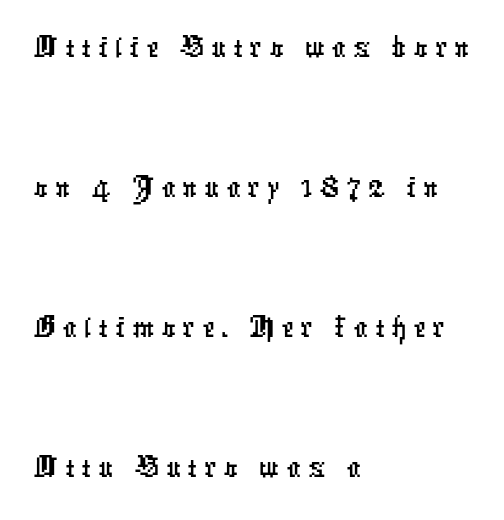
Serifs: no, the terminals of the letterforms are clean. Typeset ragged right — the left edge is the straight one. Beneath every word, the page is bare. Character widths vary here, with narrow letters taking less room than wide ones. A great deal of white space separates one row of letters from the next.
